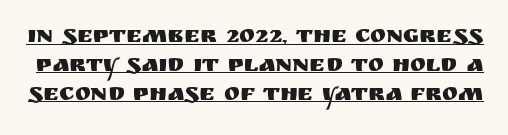
Beneath each row of characters lies a ruled line. The specimen reads as upright at a glance. There is no visible air inserted between adjacent glyphs.
